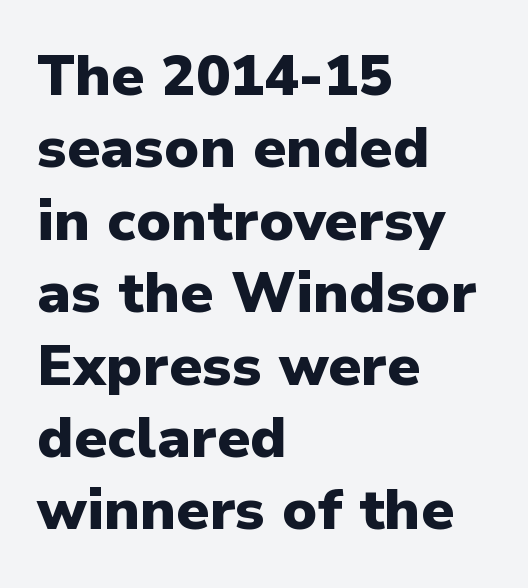
Q: Is the text bold? A: Yes.
Q: Is the text italic (slanted)? A: No, it is upright.
Q: Is the typeface a serif or a sans-serif typeface? A: Sans-serif.
Q: Is the text underlined? A: No.
Q: How is the paragraph aligned? A: Left-aligned.
Q: Is the spacing between letters normal or unusually wide? A: Normal.
Q: Is the spacing between lines tight, normal or loose? A: Normal.
Q: Width (condensed, normal, or wide)? A: Normal.
Q: Stroke contrast? A: Low.
Q: x-height? A: Medium.
Q: Monospaced? A: No.
